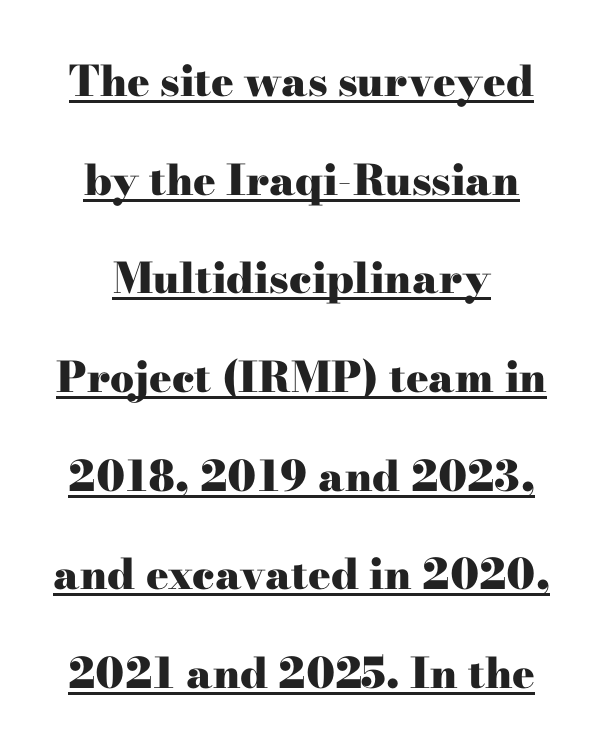
The image shows 42 px heavy, wide serif type, upright; set loose line spacing (2.35x), normal letter spacing, underlined; high stroke contrast and a small x-height.
